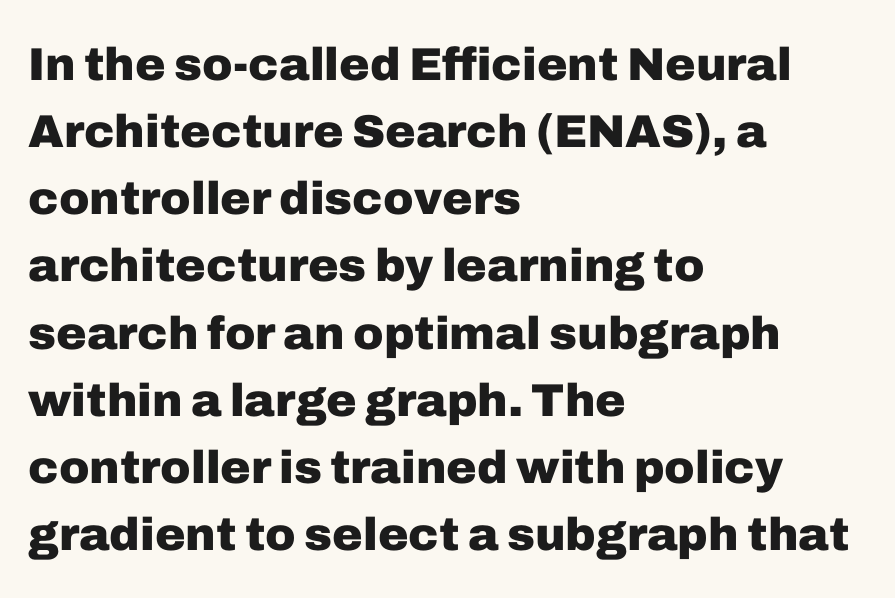
A dark, heavy texture on the line: the type is bold. The ragged edge is on the right, which tells us the setting is flush left. In terms of letterspacing, this is plain default setting. The rendering shows plain stroke endings on the letterforms — a sans-serif design.
